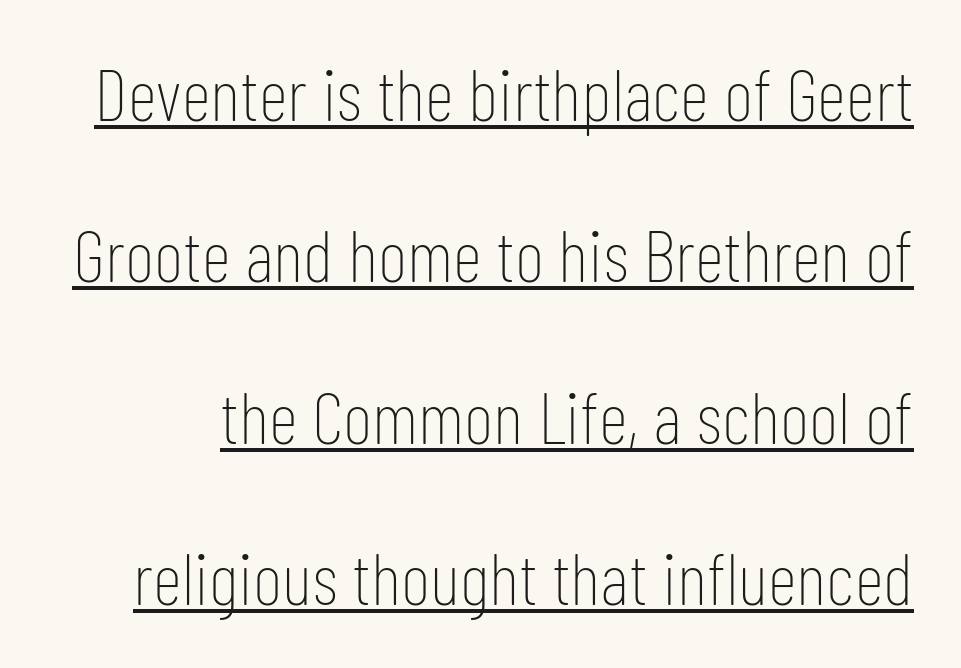
{"serif": "no", "italic": "no", "bold": "no", "weight": "thin", "width": "condensed", "stroke_contrast": "low", "x_height": "medium", "monospaced": "no", "underline": "yes", "line_spacing": "loose", "line_spacing_ratio": 2.21, "letter_spacing": "normal", "letter_spacing_em": 0.0, "glyph_px": 73}
